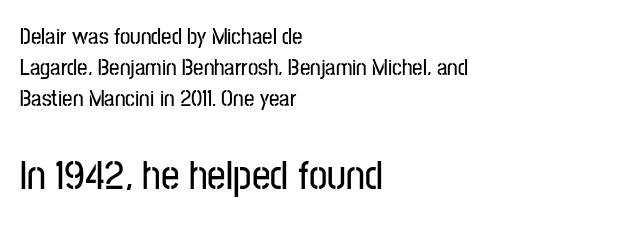
{"serif": "no", "italic": "no", "width": "condensed", "stroke_contrast": "low", "x_height": "medium", "monospaced": "no", "underline": "no", "align": "left", "line_spacing": "normal", "line_spacing_ratio": 1.35, "letter_spacing": "normal", "letter_spacing_em": 0.0, "larger_block": "second", "size_ratio": 1.78, "glyph_px": 41}
